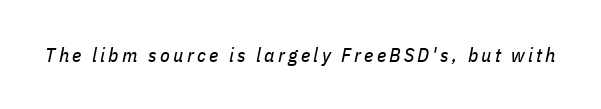
Q: Is the text bold? A: No.
Q: Is the text italic (slanted)? A: Yes, it leans right by about 11 degrees.
Q: Is the text underlined? A: No.
